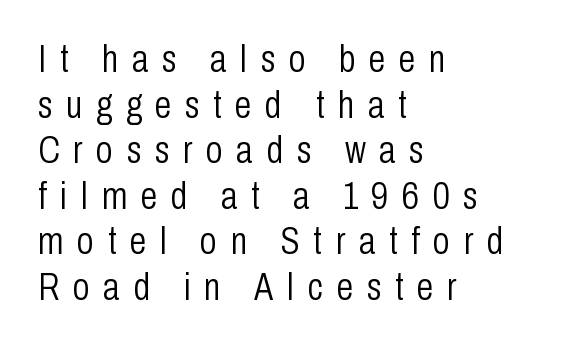
The type is letterspaced generously, with wide tracking. The foot of each line stays bare and open. Unlike a traditional serif, this face leaves its strokes unadorned. This is roman type, the default non-slanted kind. Stroke mass is kept to a normal reading level or below.
